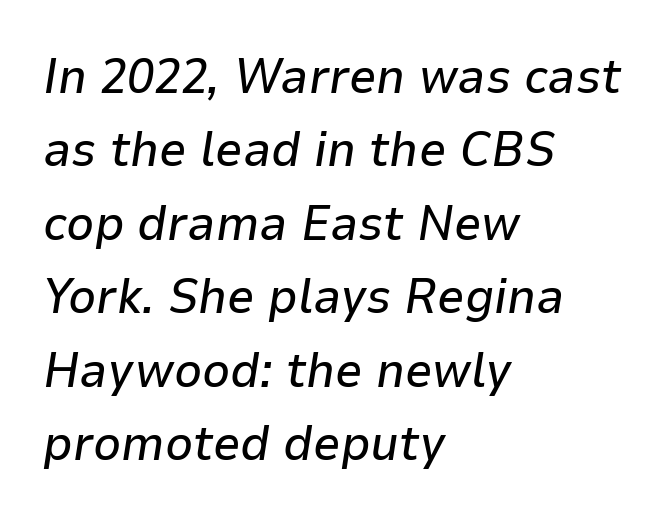
Q: Is the text italic (slanted)? A: Yes, it leans right by about 9 degrees.
Q: Is the text underlined? A: No.
Q: How is the paragraph aligned? A: Left-aligned.
Q: Is the spacing between letters normal or unusually wide? A: Normal.
Q: Is the spacing between lines tight, normal or loose? A: Normal.
Q: Width (condensed, normal, or wide)? A: Normal.
Q: Stroke contrast? A: Low.
Q: x-height? A: Medium.
Q: Monospaced? A: No.
